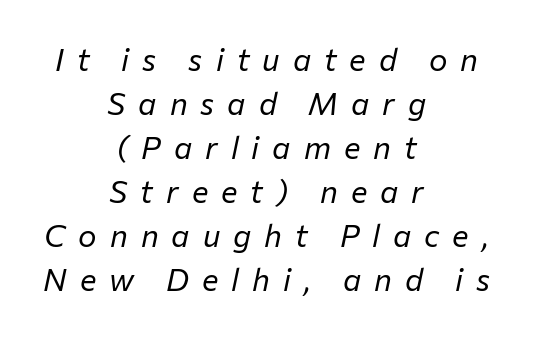
{"italic": "yes", "lean": "right", "slant_degrees": 12, "bold": "no", "weight": "regular", "width": "normal", "stroke_contrast": "low", "x_height": "medium", "monospaced": "no", "underline": "no", "align": "center", "line_spacing": "normal", "line_spacing_ratio": 1.42, "letter_spacing": "wide", "letter_spacing_em": 0.42, "glyph_px": 31}
